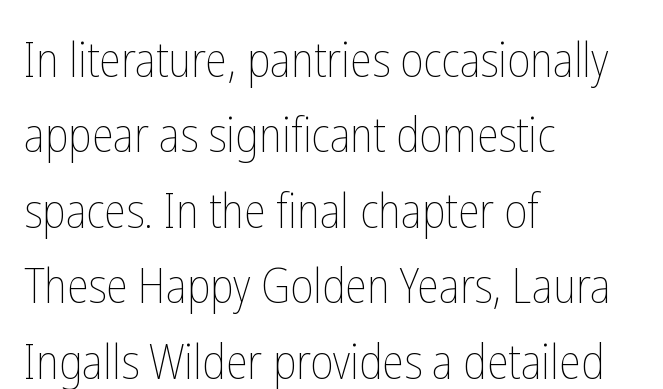
The image shows 49 px thin, condensed type, upright; set left-aligned, normal line spacing (1.54x), normal letter spacing, not underlined; low stroke contrast and a medium x-height.
